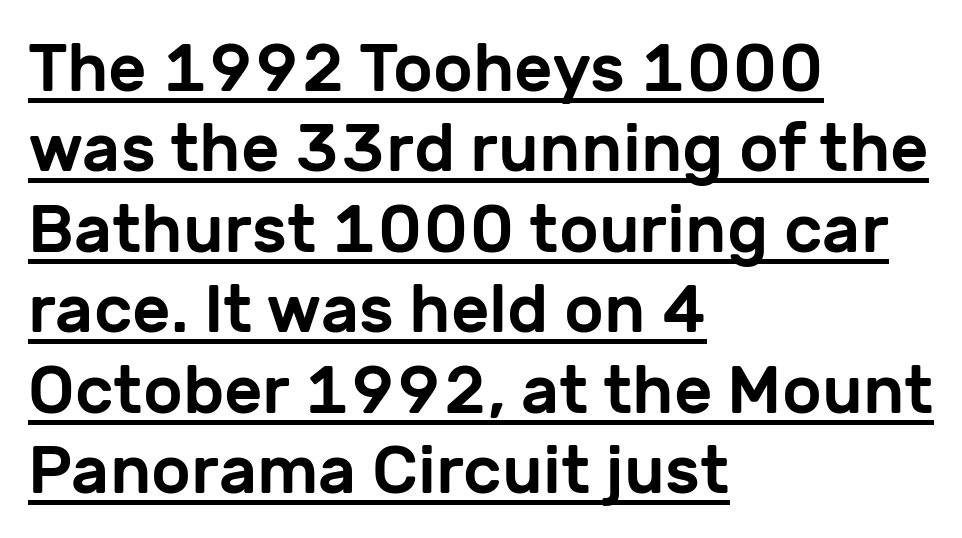
Q: Is the text italic (slanted)? A: No, it is upright.
Q: Is the typeface a serif or a sans-serif typeface? A: Sans-serif.
Q: Is the text underlined? A: Yes.
Q: How is the paragraph aligned? A: Left-aligned.
Q: Is the spacing between letters normal or unusually wide? A: Normal.
Q: Width (condensed, normal, or wide)? A: Normal.
Q: Stroke contrast? A: Low.
Q: x-height? A: Medium.
Q: Monospaced? A: No.
